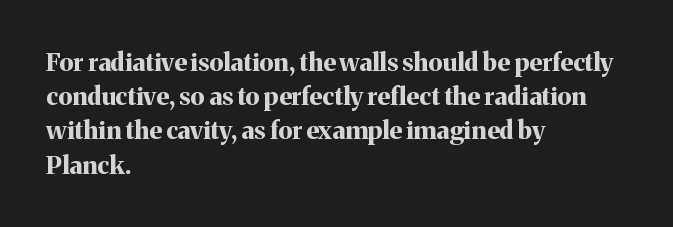
The lines in this sample share a left origin and differ only in where they stop. Summary of vertical rhythm: regular, with standard interline spacing. Italic: no, the glyphs are upright roman. The letterforms sit shoulder to shoulder at normal distance. Set as a true bold cut, around the 700 mark. The baseline area is clear.
